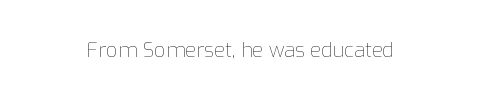
{"italic": "no", "bold": "no", "underline": "no", "align": "center", "letter_spacing": "normal", "letter_spacing_em": 0.0, "glyph_px": 20}
